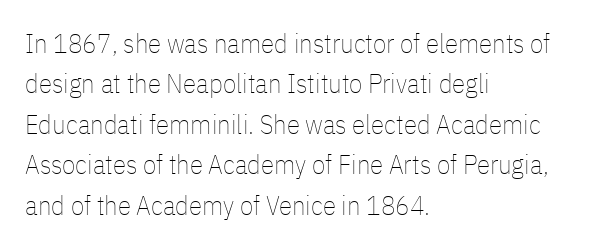
The image shows 27 px text type, upright; set left-aligned, normal line spacing (1.5x), normal letter spacing, not underlined.
